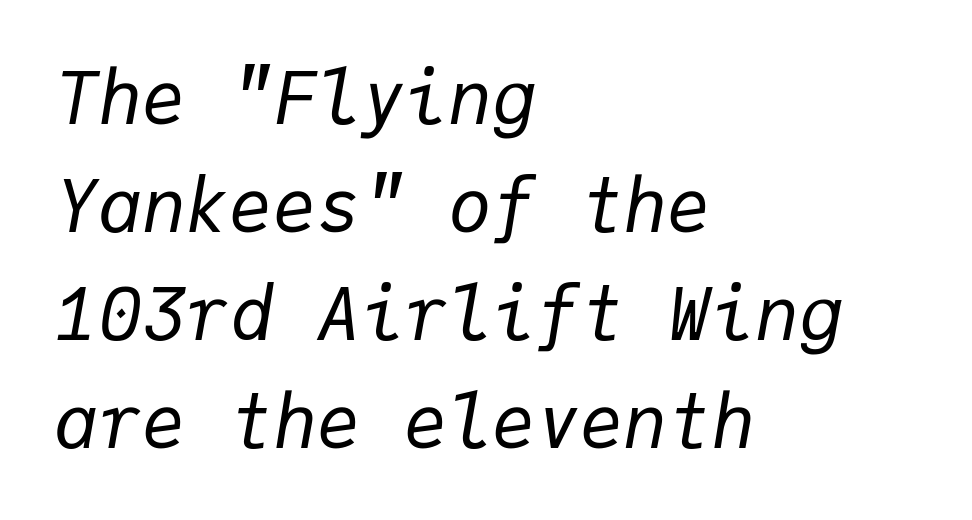
The cut favours lightness, reaching ordinary text weight at its darkest. The rendering uses typewriter-style spacing with identical character cells. Horizontal bands of white between lines are of average thickness. The space beneath each line is pristine and unruled. The lettering tilts uniformly, giving the passage an italic look.
